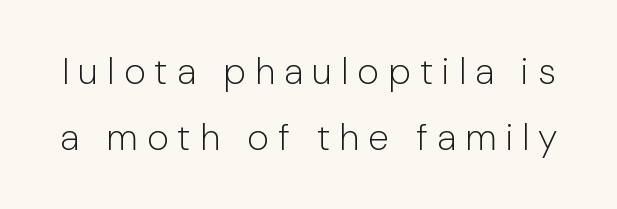
Q: Is the text bold? A: No.
Q: Is the text italic (slanted)? A: No, it is upright.
Q: Is the typeface a serif or a sans-serif typeface? A: Sans-serif.
Q: Is the text underlined? A: No.
Q: Is the spacing between letters normal or unusually wide? A: Unusually wide.
Q: Width (condensed, normal, or wide)? A: Normal.
Q: Stroke contrast? A: Low.
Q: x-height? A: Medium.
Q: Monospaced? A: No.
